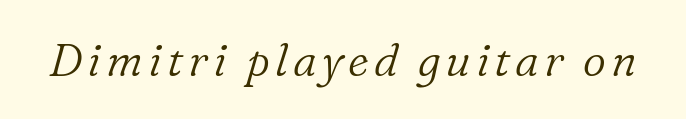
Q: Is the text bold? A: No.
Q: Is the text italic (slanted)? A: Yes, it leans right by about 16 degrees.
Q: Is the typeface a serif or a sans-serif typeface? A: Serif.
Q: Is the text underlined? A: No.
Q: Width (condensed, normal, or wide)? A: Normal.
Q: Stroke contrast? A: Low.
Q: x-height? A: Medium.
Q: Monospaced? A: No.
